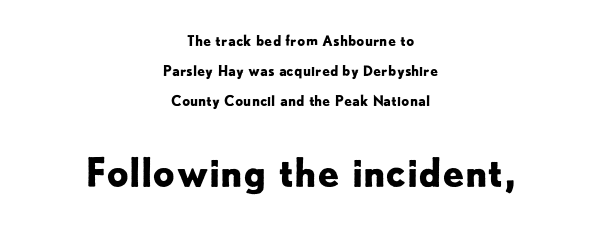
Q: Is the text bold? A: Yes.
Q: Is the text italic (slanted)? A: No, it is upright.
Q: Is the typeface a serif or a sans-serif typeface? A: Sans-serif.
Q: Is the text underlined? A: No.
Q: How is the paragraph aligned? A: Centered.
Q: Is the spacing between letters normal or unusually wide? A: Normal.
Q: Is the spacing between lines tight, normal or loose? A: Loose.
Q: Which block of text is set in a larger size, the first (top) or the second (bottom)? A: The second (bottom) one.
Q: Width (condensed, normal, or wide)? A: Normal.
Q: Stroke contrast? A: Low.
Q: x-height? A: Small.
Q: Monospaced? A: No.
